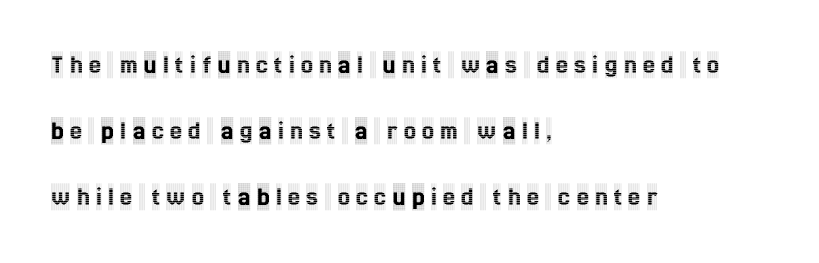
These lines stand farther apart than default settings would place them. Posture: vertical. Display-style spreading of the glyphs; the letterfit is very open. A classic flush-left, rag-right setting is used for this passage. Letters rest on an invisible, unmarked baseline.
